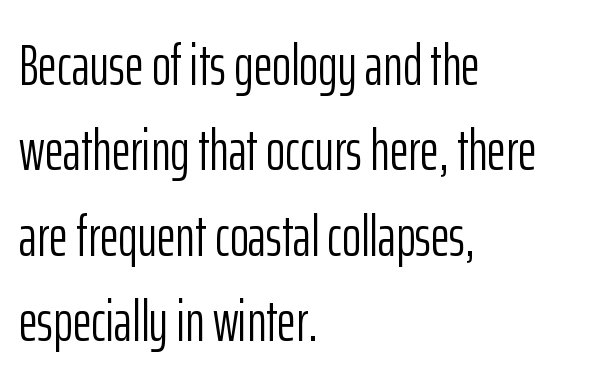
Q: Is the text bold? A: No.
Q: Is the text italic (slanted)? A: No, it is upright.
Q: Is the typeface a serif or a sans-serif typeface? A: Sans-serif.
Q: Is the text underlined? A: No.
Q: How is the paragraph aligned? A: Left-aligned.
Q: Is the spacing between letters normal or unusually wide? A: Normal.
Q: Is the spacing between lines tight, normal or loose? A: Normal.
Q: Width (condensed, normal, or wide)? A: Condensed.
Q: Stroke contrast? A: Low.
Q: x-height? A: Medium.
Q: Monospaced? A: No.
